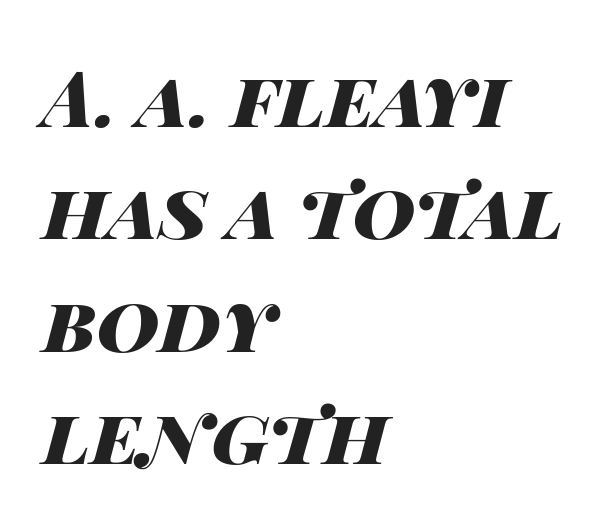
{"italic": "yes", "lean": "right", "slant_degrees": 14, "bold": "yes", "weight": "heavy", "width": "wide", "stroke_contrast": "high", "x_height": "large", "monospaced": "no", "underline": "no", "align": "left", "line_spacing": "normal", "line_spacing_ratio": 1.46, "letter_spacing": "normal", "letter_spacing_em": 0.0, "glyph_px": 77}
